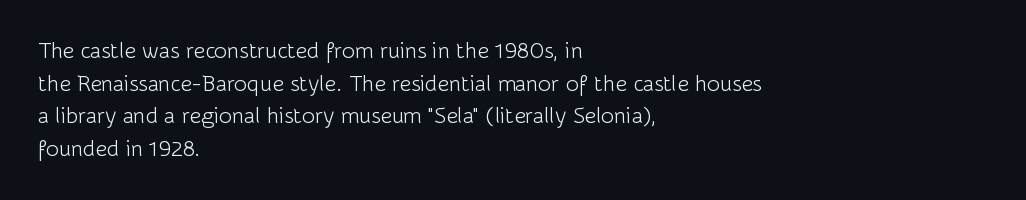
Q: Is the text bold? A: No.
Q: Is the text italic (slanted)? A: No, it is upright.
Q: Is the text underlined? A: No.
Q: How is the paragraph aligned? A: Left-aligned.
Q: Is the spacing between letters normal or unusually wide? A: Normal.
Q: Is the spacing between lines tight, normal or loose? A: Normal.
